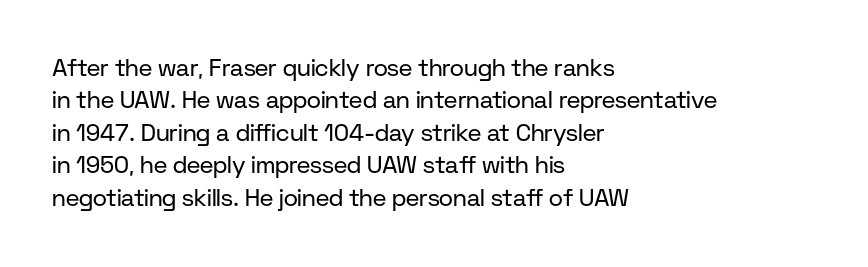
The typesetter chose a ragged-right arrangement here. In terms of letterspacing, this is plain default setting. Descenders hang freely into open space. A typesetter would call this leading conventional body-copy spacing. Stems and bowls with no extra thickness — not bold.
